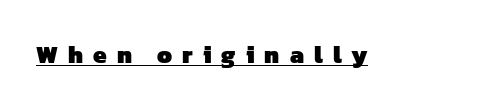
Q: Is the text bold? A: Yes.
Q: Is the text underlined? A: Yes.
Q: Is the spacing between letters normal or unusually wide? A: Unusually wide.
